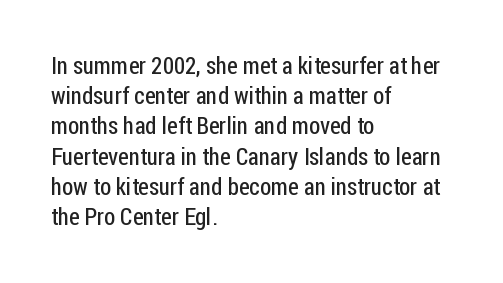
{"italic": "no", "bold": "no", "underline": "no", "align": "left", "line_spacing": "normal", "line_spacing_ratio": 1.26, "letter_spacing": "normal", "letter_spacing_em": 0.0, "glyph_px": 24}
